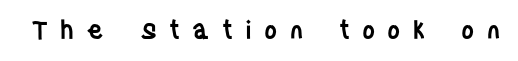
Bare-footed words on every line. Nope, not italic — everything's standing straight. A fair bit of extra ink — the face is semibold, not bold. Display-style spreading of the glyphs; the letterfit is very open.
